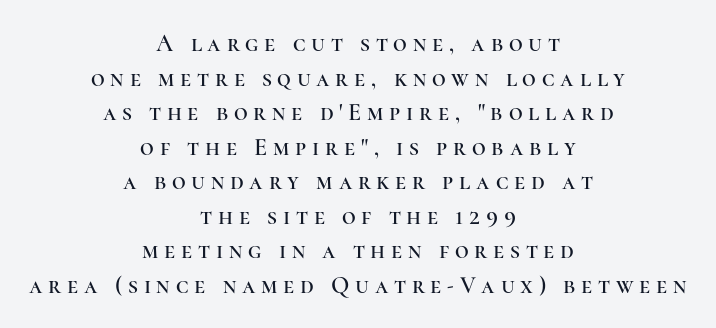
{"italic": "no", "underline": "no", "align": "center", "line_spacing": "normal", "line_spacing_ratio": 1.44, "letter_spacing": "wide", "letter_spacing_em": 0.24, "glyph_px": 24}
